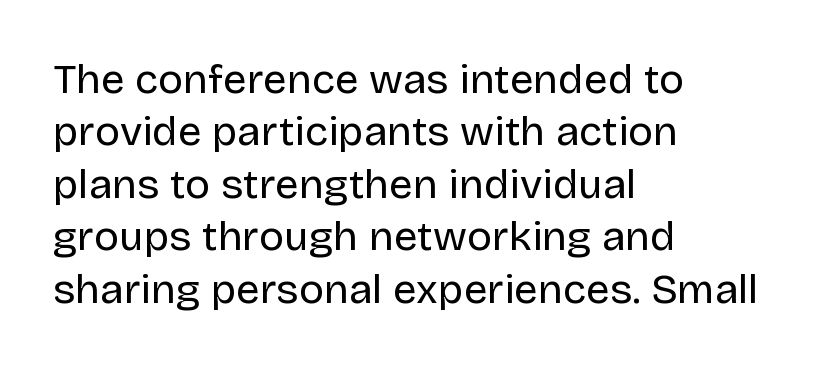
{"serif": "no", "italic": "no", "bold": "no", "weight": "regular", "width": "normal", "stroke_contrast": "low", "x_height": "large", "monospaced": "no", "underline": "no", "align": "left", "line_spacing": "normal", "line_spacing_ratio": 1.25, "letter_spacing": "normal", "letter_spacing_em": 0.0, "glyph_px": 42}
